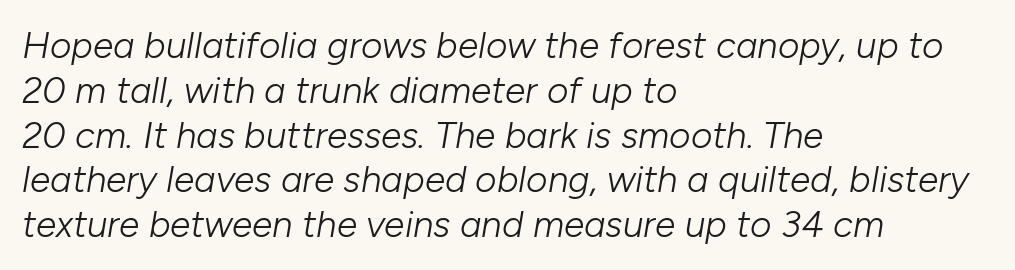
Posture: slanted. Heft: none added — not bold. Each letter keeps its own natural width here, so spacing adapts to shape. There is no visible air inserted between adjacent glyphs. Check under the words: just untouched page.
